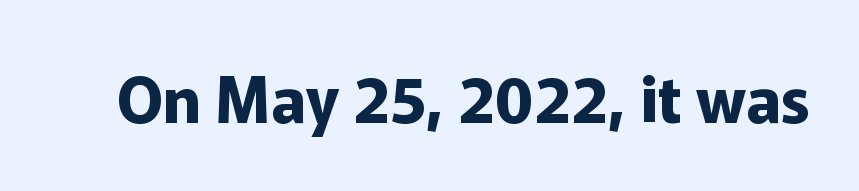
Q: Is the text bold? A: Yes.
Q: Is the text italic (slanted)? A: No, it is upright.
Q: Is the typeface a serif or a sans-serif typeface? A: Sans-serif.
Q: Is the text underlined? A: No.
Q: Is the spacing between letters normal or unusually wide? A: Normal.
Q: Width (condensed, normal, or wide)? A: Normal.
Q: Stroke contrast? A: Low.
Q: x-height? A: Medium.
Q: Monospaced? A: No.
